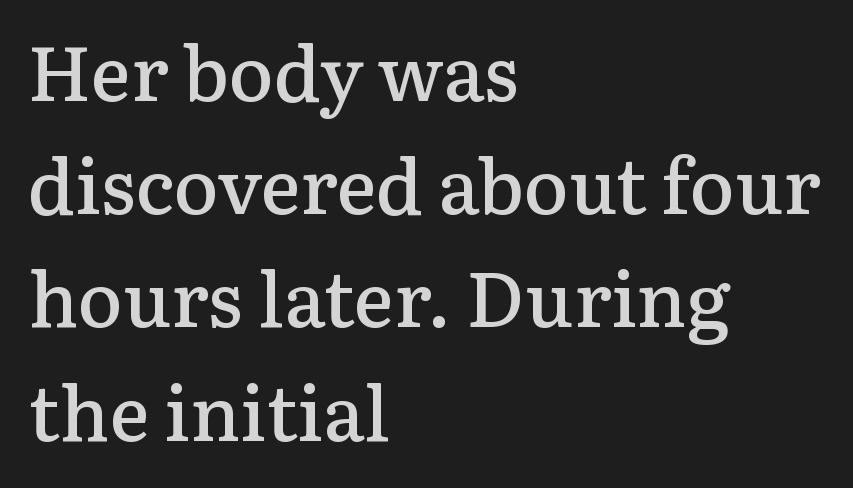
Q: Is the text bold? A: Semi-bold.
Q: Is the text italic (slanted)? A: No, it is upright.
Q: Is the typeface a serif or a sans-serif typeface? A: Serif.
Q: Is the text underlined? A: No.
Q: How is the paragraph aligned? A: Left-aligned.
Q: Is the spacing between letters normal or unusually wide? A: Normal.
Q: Is the spacing between lines tight, normal or loose? A: Normal.
Q: Width (condensed, normal, or wide)? A: Normal.
Q: Stroke contrast? A: Low.
Q: x-height? A: Medium.
Q: Monospaced? A: No.
